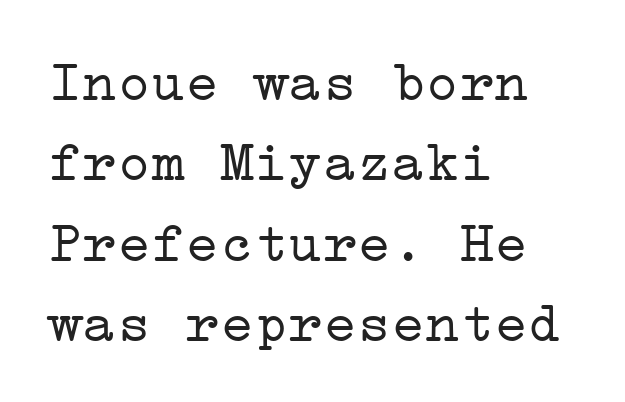
Q: Is the text bold? A: No.
Q: Is the text italic (slanted)? A: No, it is upright.
Q: Is the typeface a serif or a sans-serif typeface? A: Serif.
Q: Is the text underlined? A: No.
Q: How is the paragraph aligned? A: Left-aligned.
Q: Is the spacing between letters normal or unusually wide? A: Normal.
Q: Is the spacing between lines tight, normal or loose? A: Normal.
Q: Width (condensed, normal, or wide)? A: Wide.
Q: Stroke contrast? A: Low.
Q: x-height? A: Medium.
